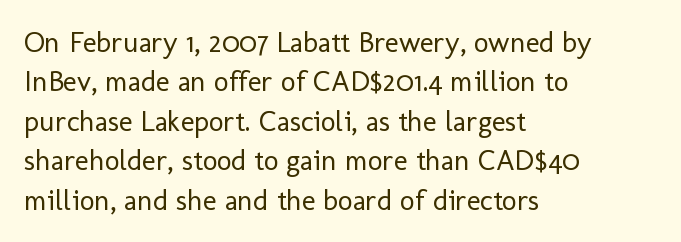
{"serif": "no", "italic": "no", "bold": "no", "weight": "regular", "width": "normal", "stroke_contrast": "low", "x_height": "medium", "monospaced": "no", "underline": "no", "align": "left", "line_spacing": "normal", "line_spacing_ratio": 1.36, "letter_spacing": "normal", "letter_spacing_em": 0.0, "glyph_px": 29}
